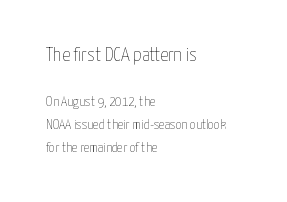
Visually, the top section dominates because its glyphs are scaled up. Baseline-to-baseline distance is the conventional proportion of letter height. Look at the tracking — it's just the regular setting, nothing added. The letters stand upright; this is a roman face. The passage shown is not bold in any degree.
